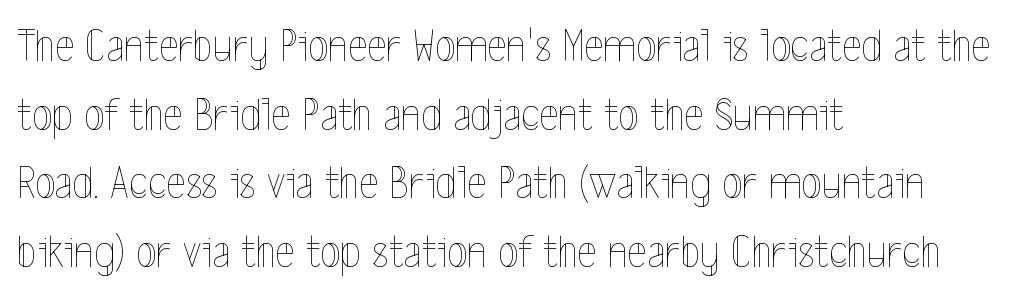
Rendered with straight, roman letterforms. Just letters on the line, the space beneath them empty. The passage shown is typed in a proportional face where columns would drift. All the whitespace from short lines collects on the right. Summary of vertical rhythm: regular, with standard interline spacing. In terms of letterspacing, this is plain default setting.
